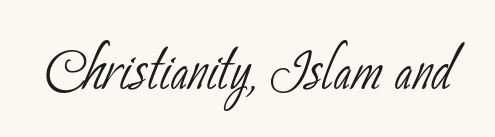
Beneath every word, the page is bare. The face looks like a standard text weight, possibly lighter. Note the varied advance widths — an 'i' is clearly narrower than an 'm'. Is this a sans? Yes — the strokes have no serifs.
